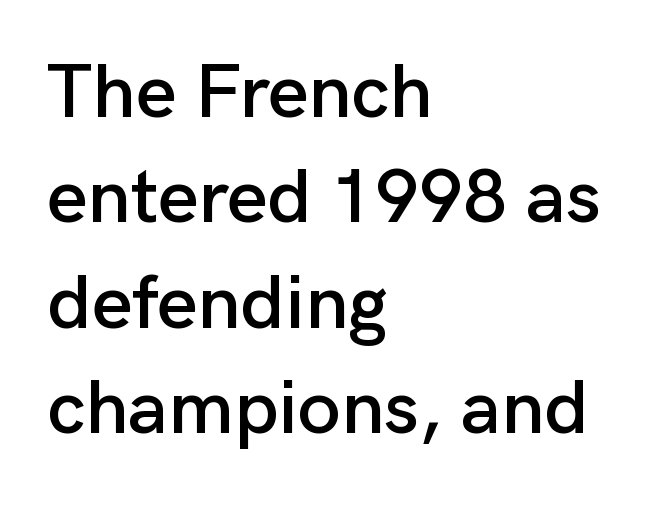
The image shows 77 px sans-serif type, upright; set left-aligned, normal line spacing (1.37x), normal letter spacing, not underlined; low stroke contrast and a medium x-height.
